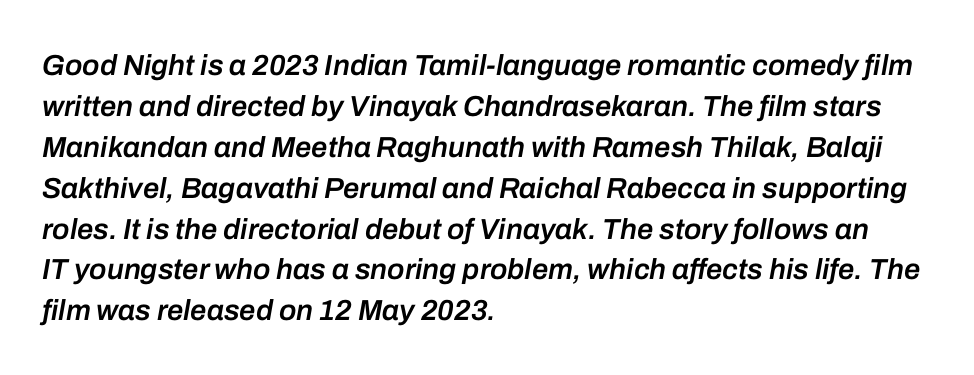
The image shows 29 px semibold type, italic (leaning right); set left-aligned, normal line spacing (1.41x), normal letter spacing, not underlined; low stroke contrast and a medium x-height.
